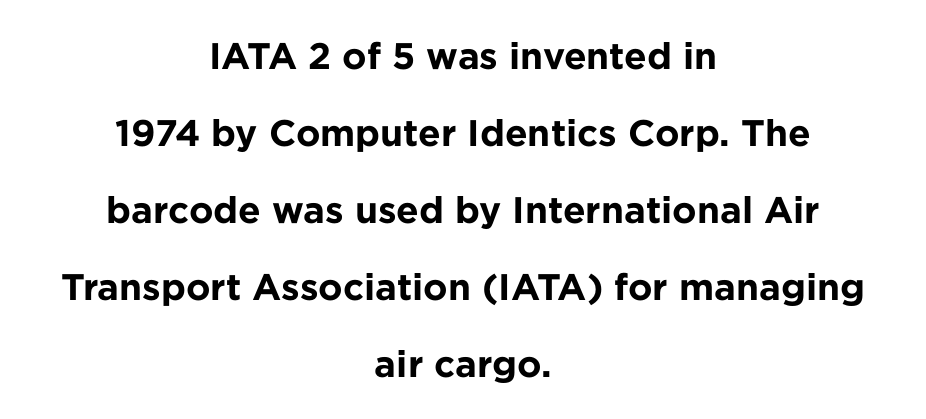
Q: Is the text bold? A: Yes.
Q: Is the text italic (slanted)? A: No, it is upright.
Q: Is the typeface a serif or a sans-serif typeface? A: Sans-serif.
Q: Is the text underlined? A: No.
Q: How is the paragraph aligned? A: Centered.
Q: Is the spacing between letters normal or unusually wide? A: Normal.
Q: Is the spacing between lines tight, normal or loose? A: Loose.
Q: Width (condensed, normal, or wide)? A: Normal.
Q: Stroke contrast? A: Low.
Q: x-height? A: Medium.
Q: Monospaced? A: No.
